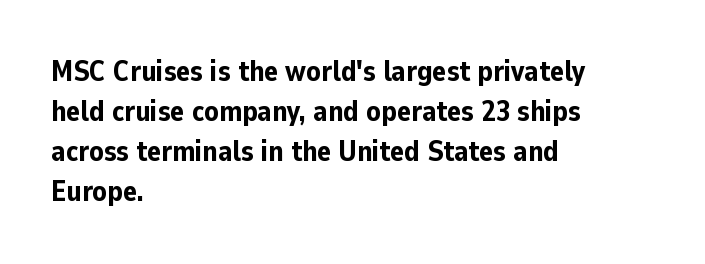
Q: Is the text bold? A: Yes.
Q: Is the text italic (slanted)? A: No, it is upright.
Q: Is the typeface a serif or a sans-serif typeface? A: Sans-serif.
Q: Is the text underlined? A: No.
Q: How is the paragraph aligned? A: Left-aligned.
Q: Is the spacing between letters normal or unusually wide? A: Normal.
Q: Is the spacing between lines tight, normal or loose? A: Normal.
Q: Width (condensed, normal, or wide)? A: Normal.
Q: Stroke contrast? A: Low.
Q: x-height? A: Medium.
Q: Monospaced? A: No.
